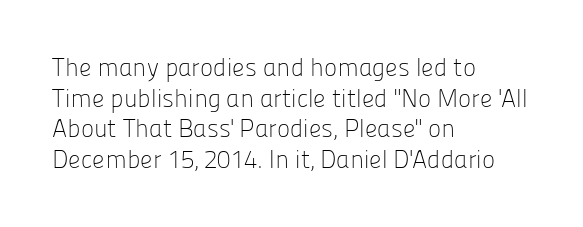
The image shows 25 px text type, upright; set left-aligned, line spacing 1.23x, normal letter spacing, not underlined.
